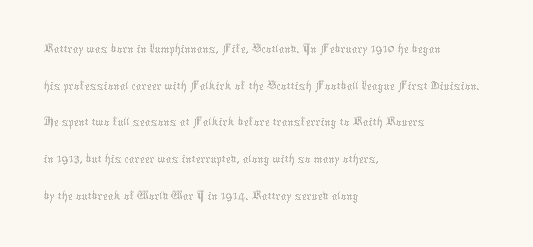
{"italic": "no", "bold": "no", "weight": "thin", "width": "normal", "stroke_contrast": "medium", "x_height": "medium", "monospaced": "no", "underline": "no", "align": "left", "line_spacing": "normal", "line_spacing_ratio": 1.31, "letter_spacing": "normal", "letter_spacing_em": 0.0, "glyph_px": 28}
